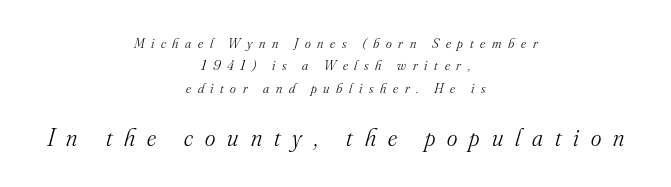
Q: Is the text bold? A: No.
Q: Is the text italic (slanted)? A: Yes, it leans right by about 16 degrees.
Q: Is the text underlined? A: No.
Q: How is the paragraph aligned? A: Centered.
Q: Is the spacing between letters normal or unusually wide? A: Unusually wide.
Q: Is the spacing between lines tight, normal or loose? A: Normal.
Q: Which block of text is set in a larger size, the first (top) or the second (bottom)? A: The second (bottom) one.
